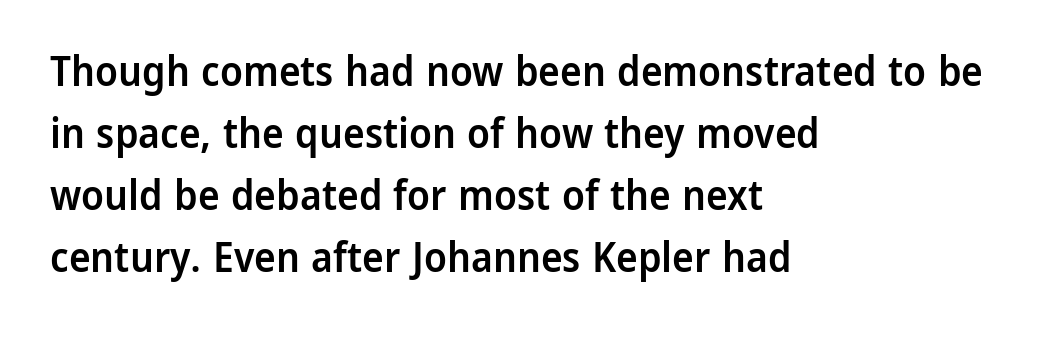
The image shows 41 px semibold sans-serif type, upright; set left-aligned, normal line spacing (1.51x), normal letter spacing, not underlined; low stroke contrast and a medium x-height.
